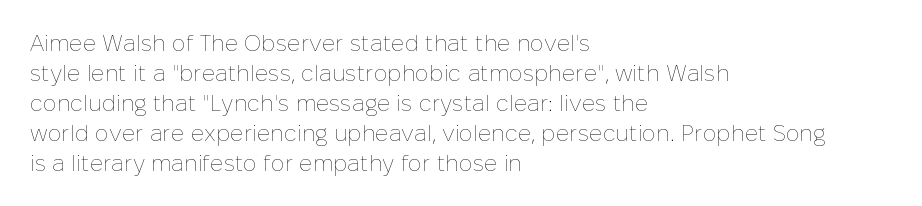
{"italic": "no", "bold": "no", "underline": "no", "align": "left", "line_spacing": "normal", "line_spacing_ratio": 1.3, "letter_spacing": "normal", "letter_spacing_em": 0.0, "glyph_px": 23}
